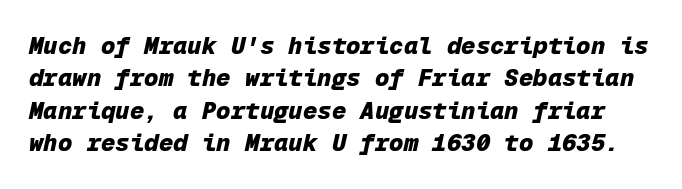
{"italic": "yes", "lean": "right", "slant_degrees": 12, "bold": "yes", "underline": "no", "line_spacing": "normal", "line_spacing_ratio": 1.35, "letter_spacing": "normal", "letter_spacing_em": 0.0, "glyph_px": 24}
